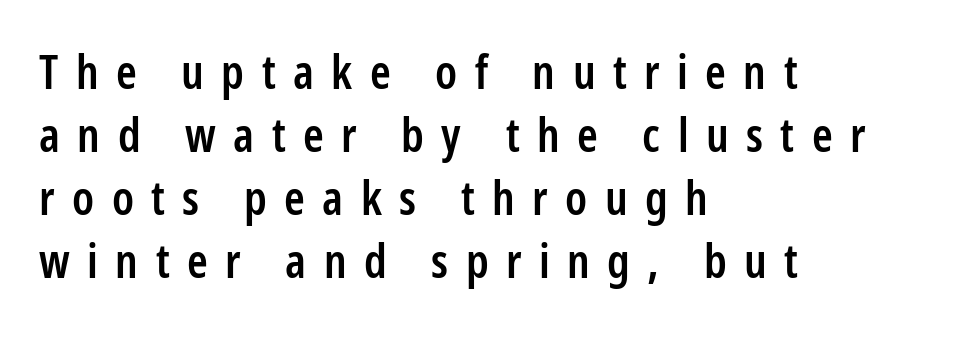
The image shows 47 px semibold, condensed sans-serif type, upright; set left-aligned, normal line spacing (1.34x), unusually wide letter spacing (+0.37 em), not underlined; low stroke contrast and a medium x-height.
